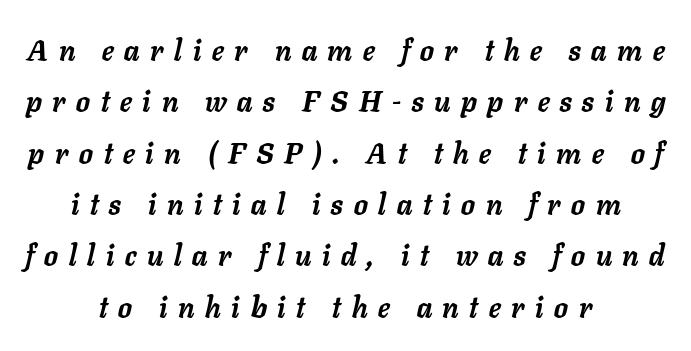
Q: Is the text bold? A: Yes.
Q: Is the text italic (slanted)? A: Yes, it leans right by about 11 degrees.
Q: Is the text underlined? A: No.
Q: How is the paragraph aligned? A: Centered.
Q: Is the spacing between letters normal or unusually wide? A: Unusually wide.
Q: Width (condensed, normal, or wide)? A: Normal.
Q: Stroke contrast? A: Low.
Q: x-height? A: Medium.
Q: Monospaced? A: No.
